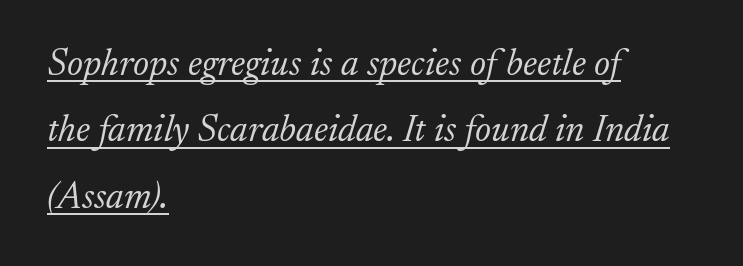
Q: Is the text bold? A: No.
Q: Is the text italic (slanted)? A: Yes, it leans right by about 17 degrees.
Q: Is the typeface a serif or a sans-serif typeface? A: Serif.
Q: Is the text underlined? A: Yes.
Q: How is the paragraph aligned? A: Left-aligned.
Q: Is the spacing between letters normal or unusually wide? A: Normal.
Q: Width (condensed, normal, or wide)? A: Normal.
Q: Stroke contrast? A: Low.
Q: x-height? A: Small.
Q: Monospaced? A: No.
